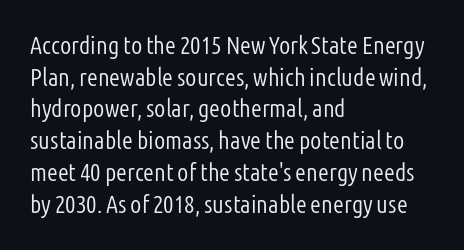
The characters are drawn with everyday or finer stroke widths. The string is rendered with underlining switched off. Leading matches the norm, producing a regular column. This sample uses plain, unmodified letter spacing.
